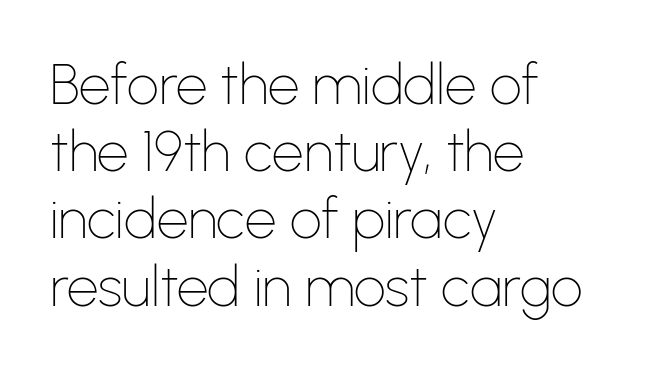
{"serif": "no", "italic": "no", "bold": "no", "weight": "thin", "width": "normal", "stroke_contrast": "low", "x_height": "medium", "monospaced": "no", "underline": "no", "align": "left", "line_spacing_ratio": 1.2, "letter_spacing": "normal", "letter_spacing_em": 0.0, "glyph_px": 56}
